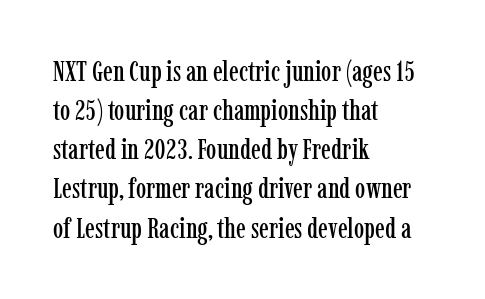
Each letter keeps its own natural width here, so spacing adapts to shape. Nobody drew a line under any word here. Leading: standard. Notice how the stems are strictly vertical — no italics here. The letters carry serifs — small finishing strokes at the ends of their stems. What stands out about the letter spacing? Nothing — it is the standard amount.
